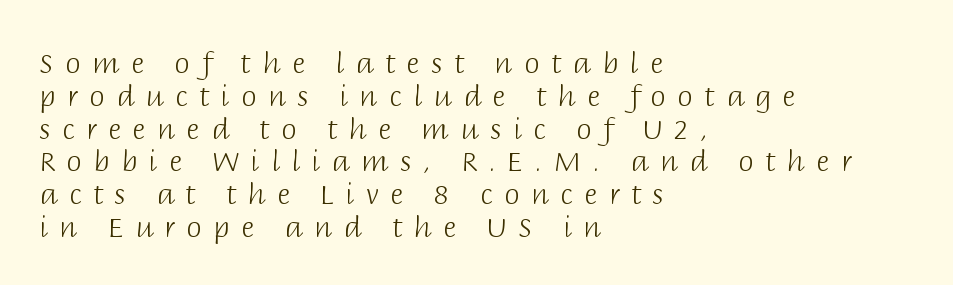
Q: Is the text bold? A: No.
Q: Is the text italic (slanted)? A: No, it is upright.
Q: Is the typeface a serif or a sans-serif typeface? A: Sans-serif.
Q: Is the text underlined? A: No.
Q: How is the paragraph aligned? A: Left-aligned.
Q: Is the spacing between letters normal or unusually wide? A: Unusually wide.
Q: Width (condensed, normal, or wide)? A: Normal.
Q: Stroke contrast? A: Low.
Q: x-height? A: Large.
Q: Monospaced? A: No.
